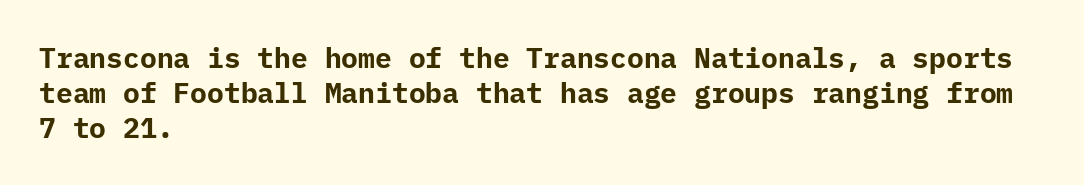
Does extra space separate the letters? No, they use regular spacing. Where is the straight margin? On the left. This is sans-serif lettering, the kind often seen on screens and signage. Set as a true bold cut, around the 700 mark. Leading matches the norm, producing a regular column. Check the space under the baseline: it is left empty.
